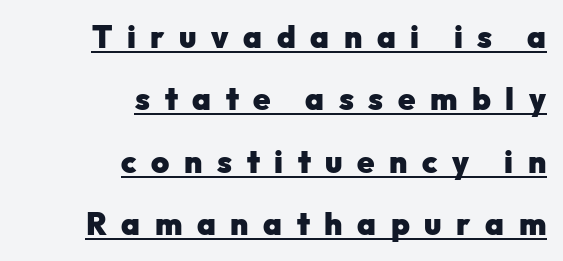
Q: Is the text bold? A: Yes.
Q: Is the text italic (slanted)? A: No, it is upright.
Q: Is the typeface a serif or a sans-serif typeface? A: Sans-serif.
Q: Is the text underlined? A: Yes.
Q: How is the paragraph aligned? A: Right-aligned.
Q: Is the spacing between letters normal or unusually wide? A: Unusually wide.
Q: Is the spacing between lines tight, normal or loose? A: Loose.
Q: Width (condensed, normal, or wide)? A: Normal.
Q: Stroke contrast? A: Low.
Q: x-height? A: Medium.
Q: Monospaced? A: No.
